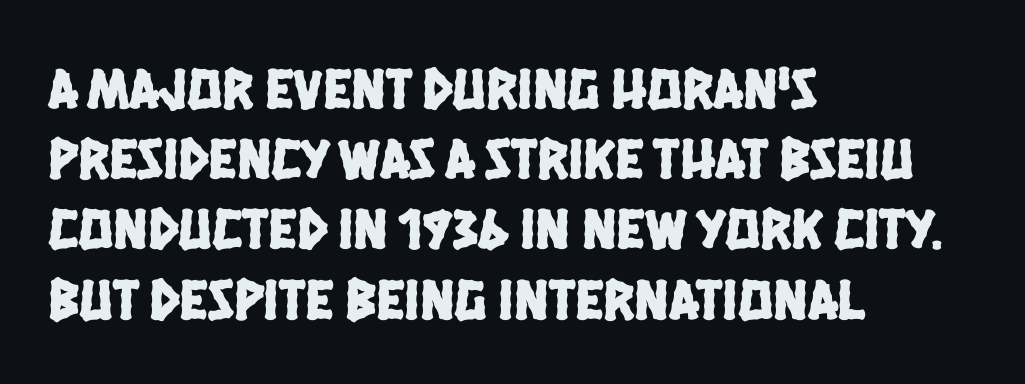
{"serif": "no", "width": "condensed", "stroke_contrast": "low", "x_height": "large", "monospaced": "no", "underline": "no", "align": "left", "line_spacing_ratio": 1.21, "letter_spacing": "normal", "letter_spacing_em": 0.0, "glyph_px": 58}
